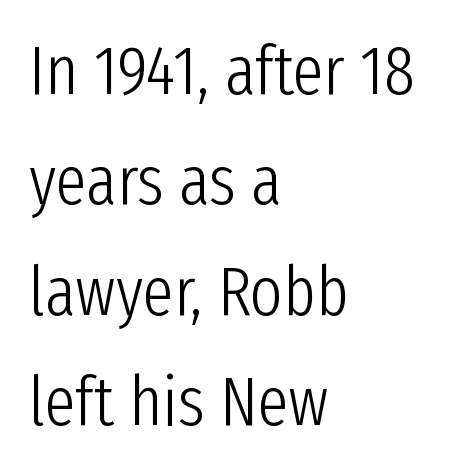
The image shows 69 px light, condensed sans-serif type, upright; set left-aligned, normal line spacing (1.6x), normal letter spacing, not underlined; low stroke contrast and a medium x-height.
